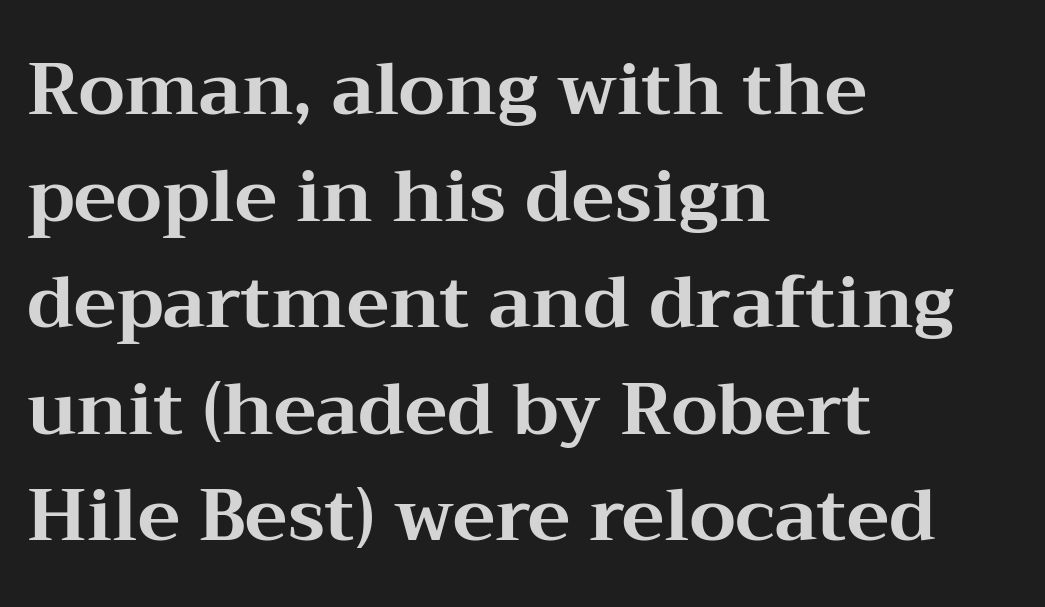
The block of text has a typical density, with ordinary space between rows. One-word summary of the alignment: left. Beneath every word, the page is bare. Are there feet on the stems? There are — it's a serif.
